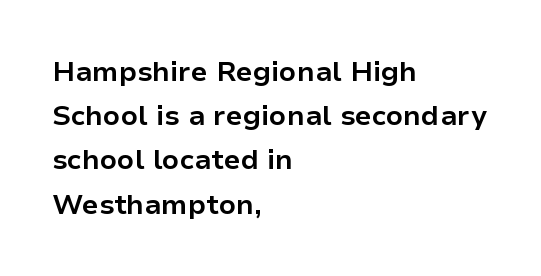
The font is running at its bold setting. Posture: upright roman. The vertical gap from one line to the next is medium. Observe the absence of serifs on each vertical stroke in this sample. These lines are rendered in a variable-pitch font.
